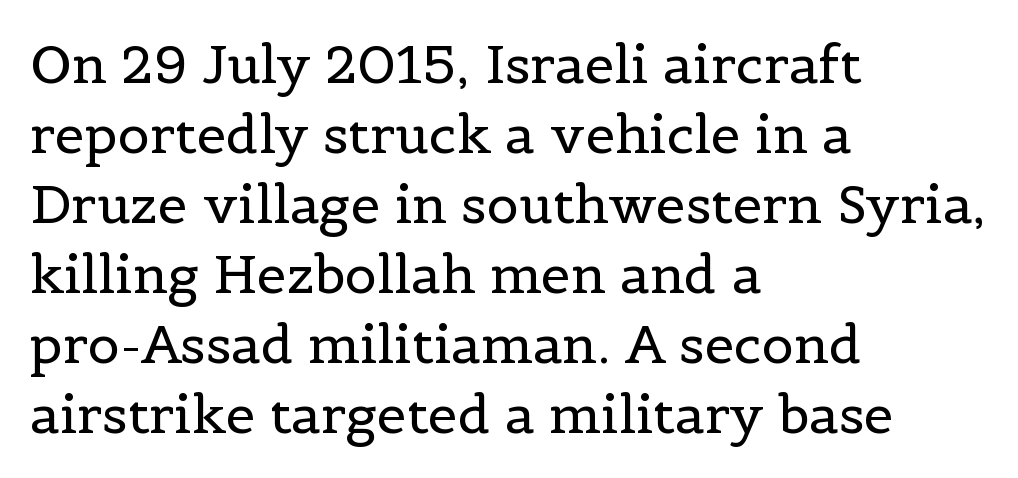
Q: Is the text bold? A: No.
Q: Is the text italic (slanted)? A: No, it is upright.
Q: Is the typeface a serif or a sans-serif typeface? A: Serif.
Q: Is the text underlined? A: No.
Q: How is the paragraph aligned? A: Left-aligned.
Q: Is the spacing between letters normal or unusually wide? A: Normal.
Q: Is the spacing between lines tight, normal or loose? A: Normal.
Q: Width (condensed, normal, or wide)? A: Normal.
Q: x-height? A: Medium.
Q: Monospaced? A: No.
